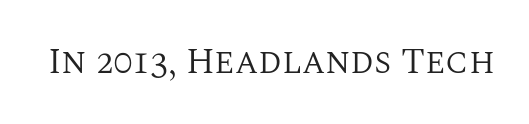
Designer's note — italics off, roman on. Spacing verdict: proportional, widths tailored to each character. Note: serifs present on the glyphs. In terms of letterspacing, this is plain default setting. Underlining? Definitely not there. This reads as an unemphasized weight, regular at the heaviest.
